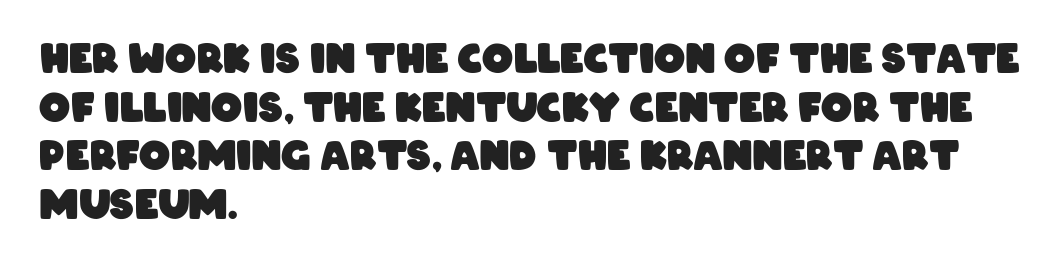
Q: Is the text bold? A: Yes.
Q: Is the typeface a serif or a sans-serif typeface? A: Sans-serif.
Q: Is the text underlined? A: No.
Q: How is the paragraph aligned? A: Left-aligned.
Q: Is the spacing between letters normal or unusually wide? A: Normal.
Q: Is the spacing between lines tight, normal or loose? A: Normal.
Q: Width (condensed, normal, or wide)? A: Condensed.
Q: Stroke contrast? A: Low.
Q: x-height? A: Large.
Q: Monospaced? A: No.
